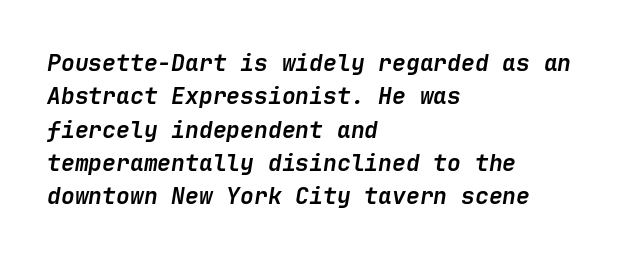
The image shows 23 px bold type, italic (leaning right); set left-aligned, normal line spacing (1.45x), normal letter spacing, not underlined.
